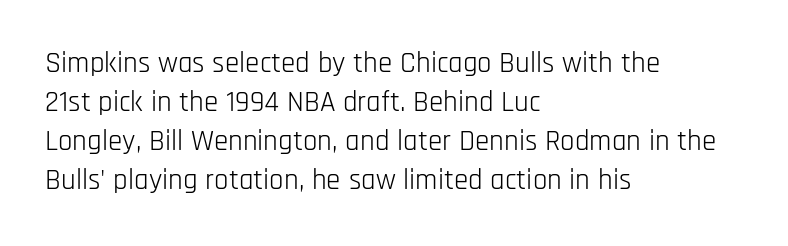
Think of a printed novel: that variable character pitch is what you see here. Decoration check: the copy has no underline. Every character sits straight up, as roman type does. Line beginnings align vertically; line endings do not. Caption: face not bold, strokes unweighted.
